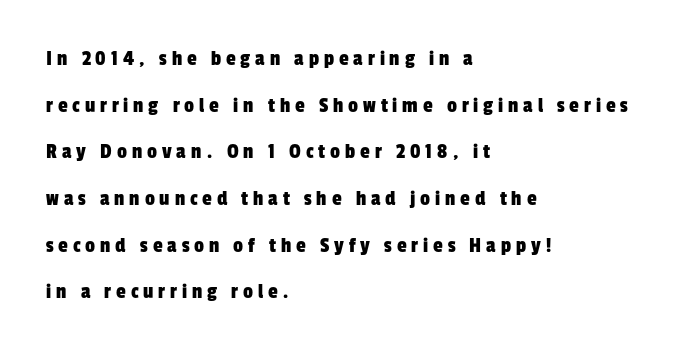
Anything drawn beneath the words? Only blank space. One-word summary of the alignment: left. The vertical gap from one line to the next is large. You could only call the tracking loose — the letters float apart.
